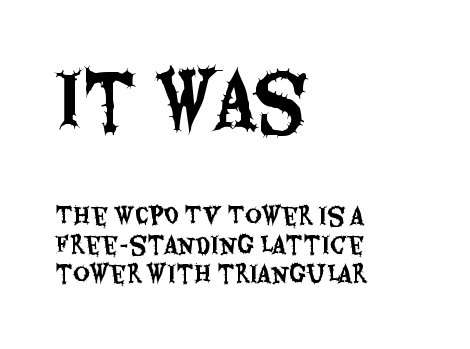
Q: Is the text italic (slanted)? A: No, it is upright.
Q: Is the typeface a serif or a sans-serif typeface? A: Sans-serif.
Q: Is the text underlined? A: No.
Q: How is the paragraph aligned? A: Left-aligned.
Q: Is the spacing between letters normal or unusually wide? A: Normal.
Q: Is the spacing between lines tight, normal or loose? A: Normal.
Q: Which block of text is set in a larger size, the first (top) or the second (bottom)? A: The first (top) one.
Q: Width (condensed, normal, or wide)? A: Condensed.
Q: Stroke contrast? A: Medium.
Q: x-height? A: Large.
Q: Monospaced? A: No.
